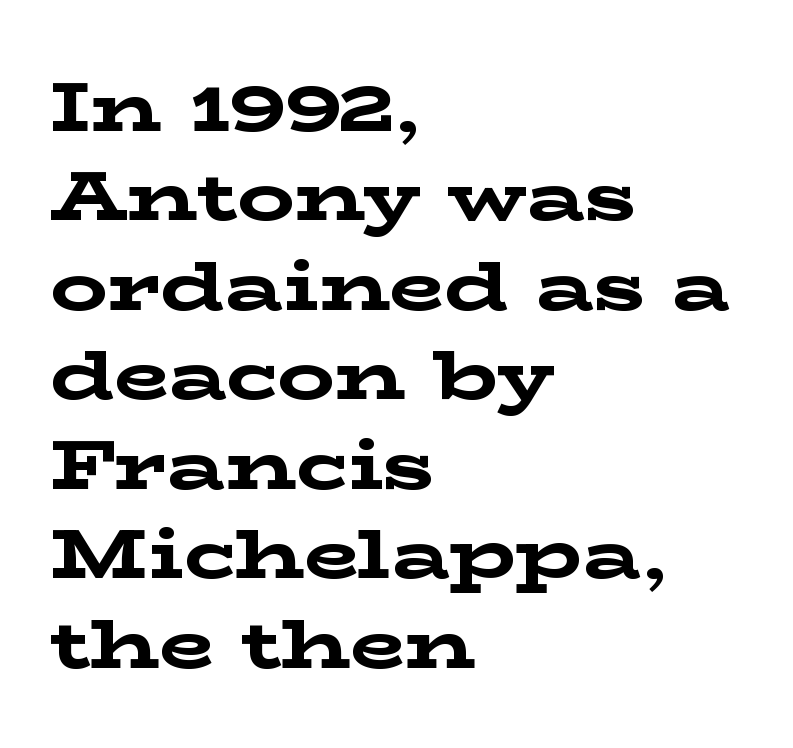
The image shows 71 px bold, wide serif type, upright; set left-aligned, normal line spacing (1.26x), normal letter spacing, not underlined; low stroke contrast and a medium x-height.
